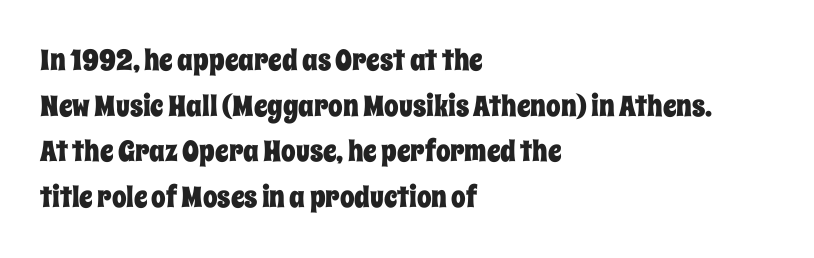
Q: Is the text italic (slanted)? A: No, it is upright.
Q: Is the text underlined? A: No.
Q: How is the paragraph aligned? A: Left-aligned.
Q: Is the spacing between letters normal or unusually wide? A: Normal.
Q: Is the spacing between lines tight, normal or loose? A: Normal.
Q: Width (condensed, normal, or wide)? A: Condensed.
Q: Stroke contrast? A: Low.
Q: x-height? A: Large.
Q: Monospaced? A: No.
